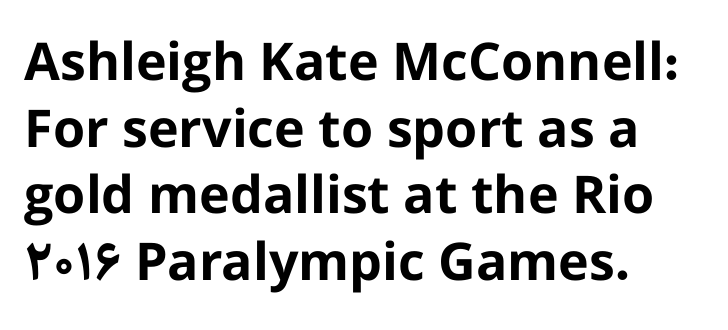
{"serif": "no", "italic": "no", "bold": "yes", "weight": "bold", "width": "normal", "stroke_contrast": "low", "x_height": "medium", "monospaced": "no", "underline": "no", "align": "left", "line_spacing": "normal", "line_spacing_ratio": 1.28, "letter_spacing": "normal", "letter_spacing_em": 0.0, "glyph_px": 52}
